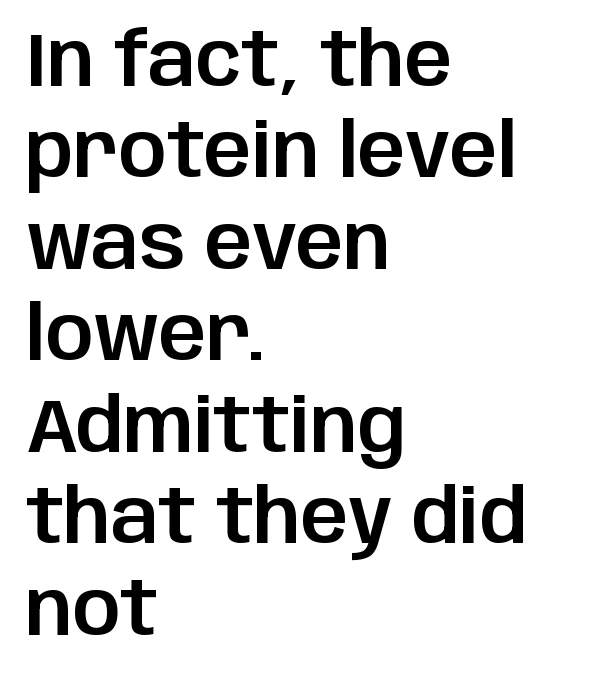
The image shows 75 px sans-serif type, upright; set left-aligned, line spacing 1.22x, normal letter spacing, not underlined; low stroke contrast and a large x-height.
